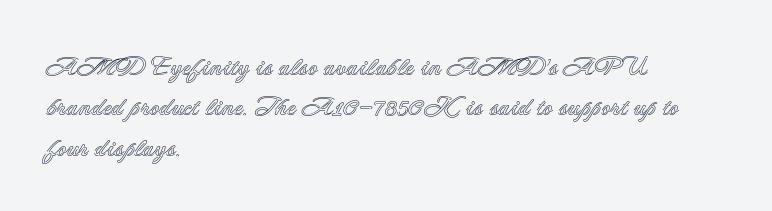
This rendering uses left alignment, leaving the right contour irregular. The vertical gap from one line to the next is medium. The space beneath each line is pristine and unruled. Does extra space separate the letters? No, they use regular spacing.
